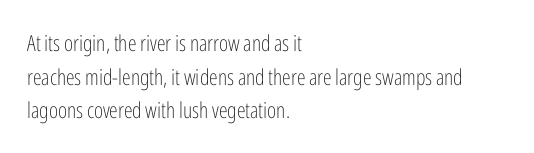
The image shows 22 px text type, upright; set left-aligned, normal line spacing (1.53x), normal letter spacing, not underlined.
